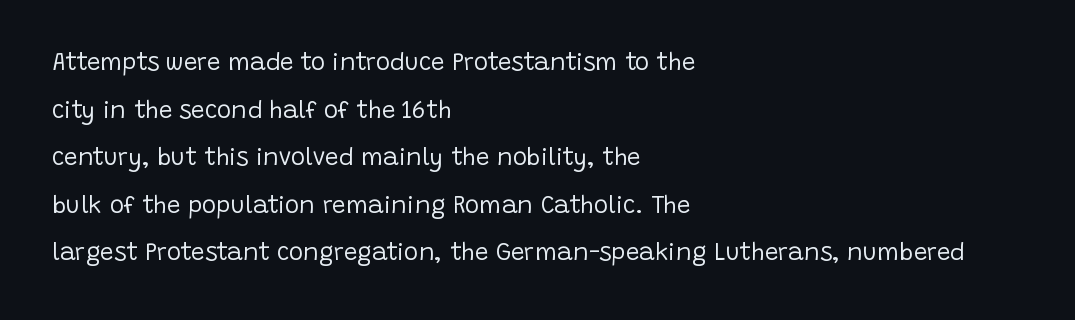
{"italic": "no", "bold": "no", "underline": "no", "align": "left", "line_spacing": "loose", "line_spacing_ratio": 1.98, "letter_spacing": "normal", "letter_spacing_em": 0.0, "glyph_px": 24}
